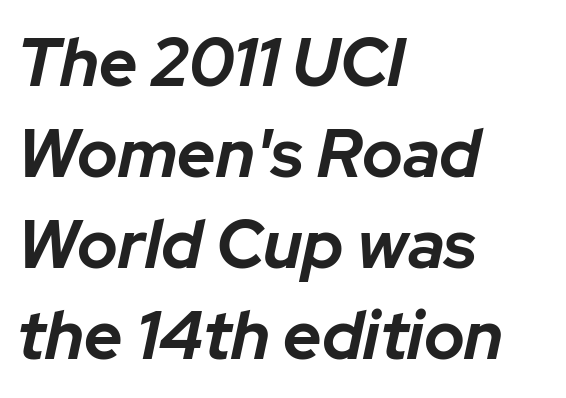
The image shows 67 px bold type, italic (leaning right); set left-aligned, normal line spacing (1.36x), normal letter spacing, not underlined; low stroke contrast and a medium x-height.
